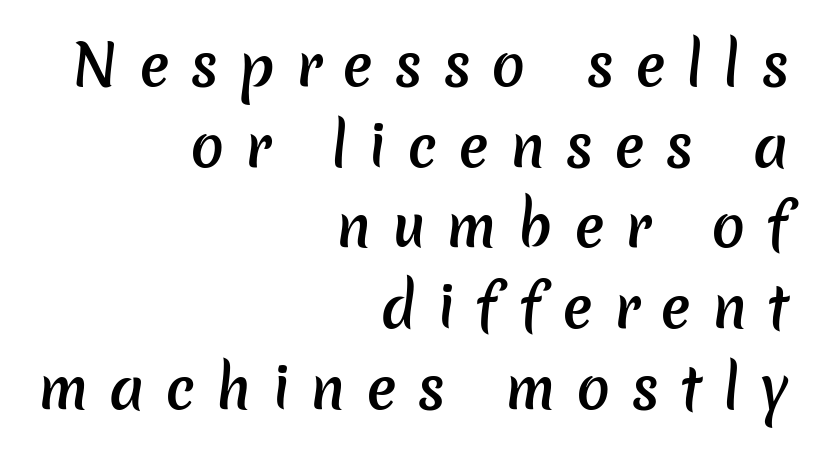
The typesetting leans somewhat heavy: a semibold. Descender tails drop into unmarked territory. Grotesque or geometric, the face here clearly has no serifs. Looks like regular typesetting: each glyph gets only the width it needs. Alignment: flush right.
